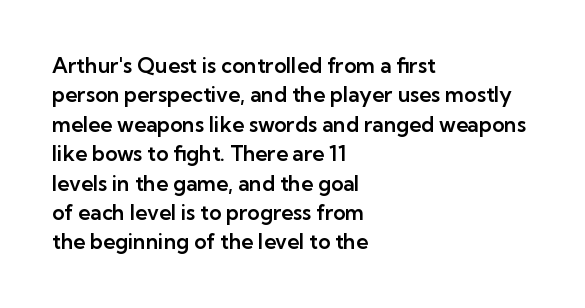
{"italic": "no", "underline": "no", "align": "left", "line_spacing": "normal", "line_spacing_ratio": 1.4, "letter_spacing": "normal", "letter_spacing_em": 0.0, "glyph_px": 21}
